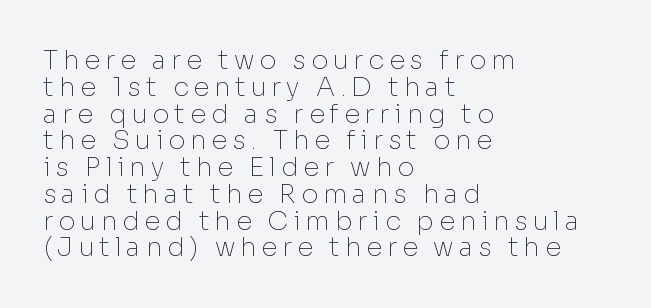
The image shows 26 px text type, upright; set left-aligned, tight line spacing (1.03x), not underlined.
